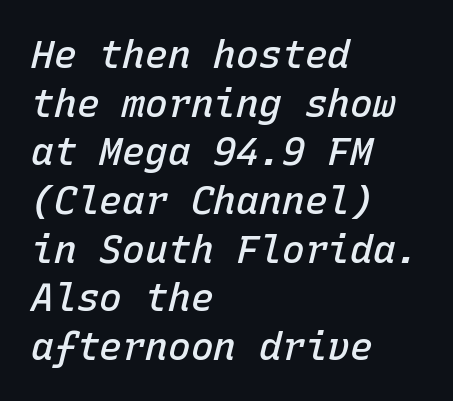
Reading down the block, your eye returns to a fixed left position each line. Check the space under the baseline: it is left empty. The strokes are fattened partway — semibold, not bold. Looks like terminal output: every glyph gets an equal slot.
